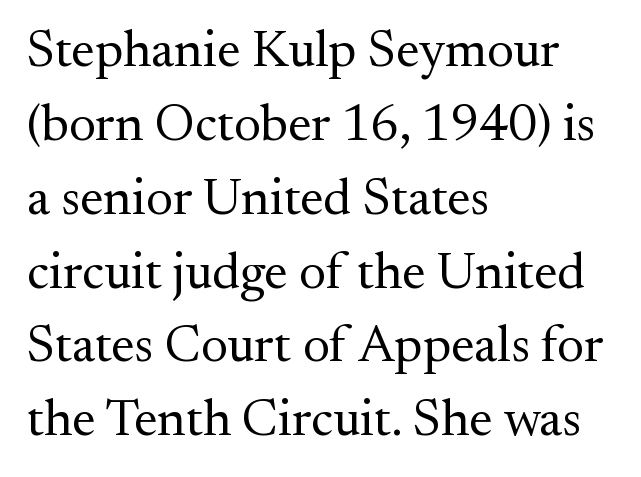
The image shows 52 px regular-weight serif type, upright; set left-aligned, normal line spacing (1.42x), normal letter spacing, not underlined; medium stroke contrast and a small x-height.
